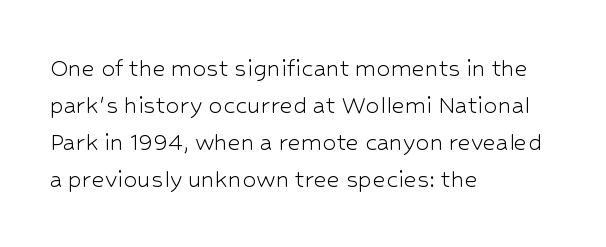
The image shows 28 px light sans-serif type, upright; set left-aligned, normal line spacing (1.32x), normal letter spacing, not underlined; low stroke contrast and a medium x-height.
